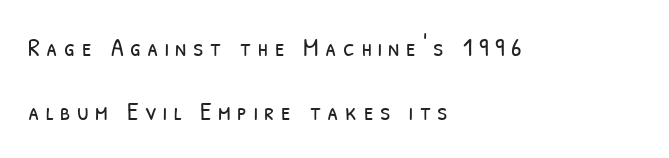
In terms of letterspacing, this is a distinctly airy, spread setting. Notice the wide empty band between every row — that's loose leading. All the whitespace from short lines collects on the right. Is this a heavy cut? Hardly; it is regular or lighter.
